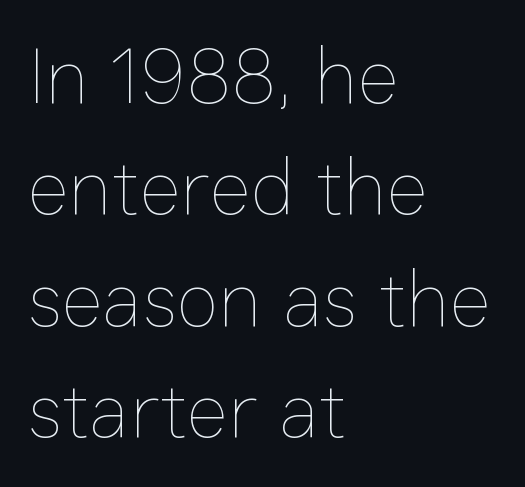
{"italic": "no", "bold": "no", "weight": "thin", "width": "normal", "stroke_contrast": "low", "x_height": "medium", "monospaced": "no", "underline": "no", "align": "left", "line_spacing": "normal", "line_spacing_ratio": 1.41, "letter_spacing": "normal", "letter_spacing_em": 0.0, "glyph_px": 79}
